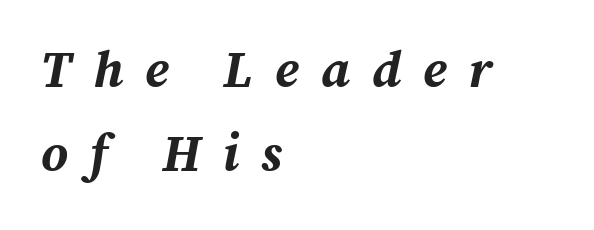
Q: Is the text bold? A: Yes.
Q: Is the text italic (slanted)? A: Yes, it leans right by about 12 degrees.
Q: Is the text underlined? A: No.
Q: How is the paragraph aligned? A: Left-aligned.
Q: Is the spacing between letters normal or unusually wide? A: Unusually wide.
Q: Is the spacing between lines tight, normal or loose? A: Normal.
Q: Width (condensed, normal, or wide)? A: Normal.
Q: Stroke contrast? A: Medium.
Q: x-height? A: Medium.
Q: Monospaced? A: No.
